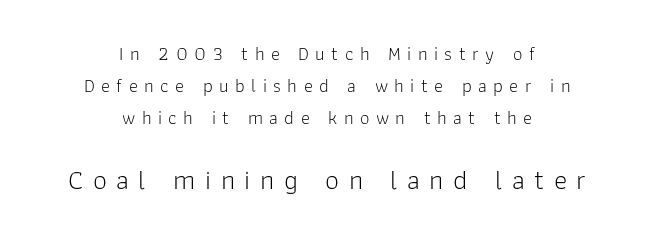
{"serif": "no", "italic": "no", "bold": "no", "weight": "light", "width": "normal", "stroke_contrast": "low", "x_height": "medium", "monospaced": "no", "underline": "no", "align": "center", "line_spacing": "normal", "line_spacing_ratio": 1.68, "letter_spacing": "wide", "letter_spacing_em": 0.34, "larger_block": "second", "size_ratio": 1.47, "glyph_px": 28}
